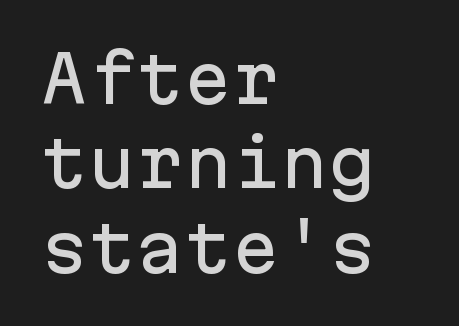
The image shows 64 px sans-serif type, upright, monospaced; set left-aligned, normal line spacing (1.32x), normal letter spacing, not underlined; low stroke contrast and a medium x-height.
